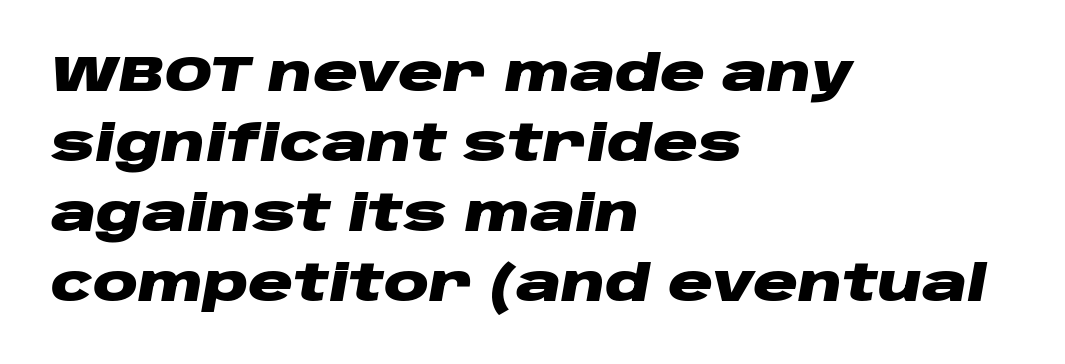
Q: Is the text bold? A: Yes.
Q: Is the text italic (slanted)? A: Yes, it leans right by about 10 degrees.
Q: Is the text underlined? A: No.
Q: How is the paragraph aligned? A: Left-aligned.
Q: Is the spacing between letters normal or unusually wide? A: Normal.
Q: Is the spacing between lines tight, normal or loose? A: Normal.
Q: Width (condensed, normal, or wide)? A: Wide.
Q: Stroke contrast? A: Low.
Q: x-height? A: Large.
Q: Monospaced? A: No.
